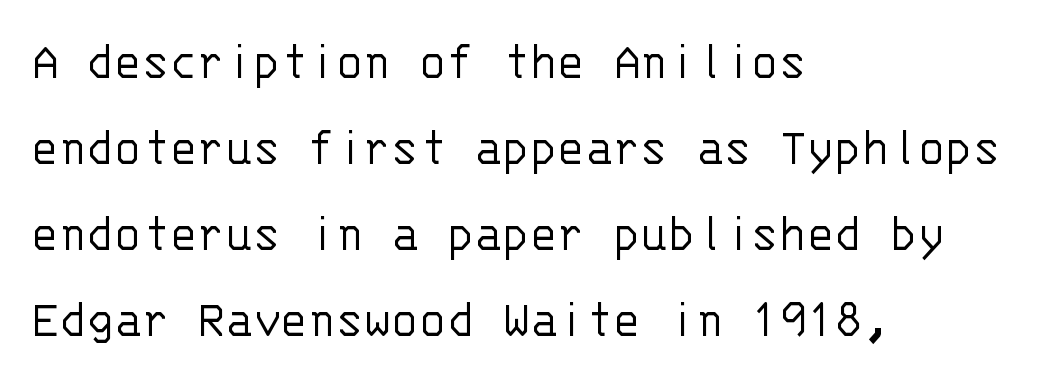
Italic: no, the glyphs are upright roman. Layout note: lines flush left. A normal amount of white space separates one row of letters from the next. Default kerning and tracking; the words read as compact shapes. Think of a typewriter: that constant character pitch is what you see here. A bare baseline throughout the passage.
